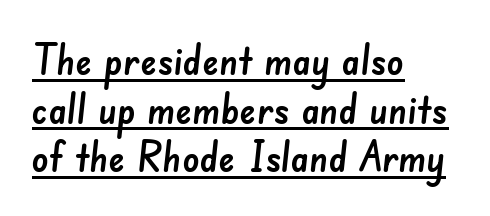
The image shows 42 px sans-serif type; set left-aligned, line spacing 1.16x, normal letter spacing, underlined; low stroke contrast and a small x-height.
